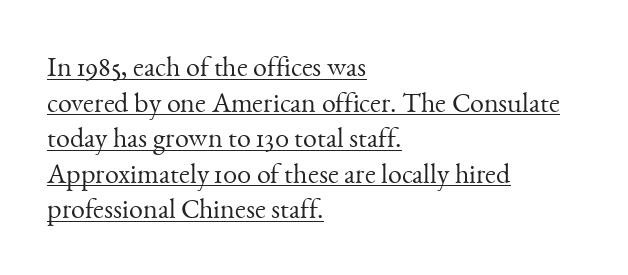
Q: Is the text bold? A: No.
Q: Is the text italic (slanted)? A: No, it is upright.
Q: Is the typeface a serif or a sans-serif typeface? A: Serif.
Q: Is the text underlined? A: Yes.
Q: How is the paragraph aligned? A: Left-aligned.
Q: Is the spacing between letters normal or unusually wide? A: Normal.
Q: Is the spacing between lines tight, normal or loose? A: Normal.
Q: Width (condensed, normal, or wide)? A: Normal.
Q: Stroke contrast? A: Medium.
Q: x-height? A: Small.
Q: Monospaced? A: No.
